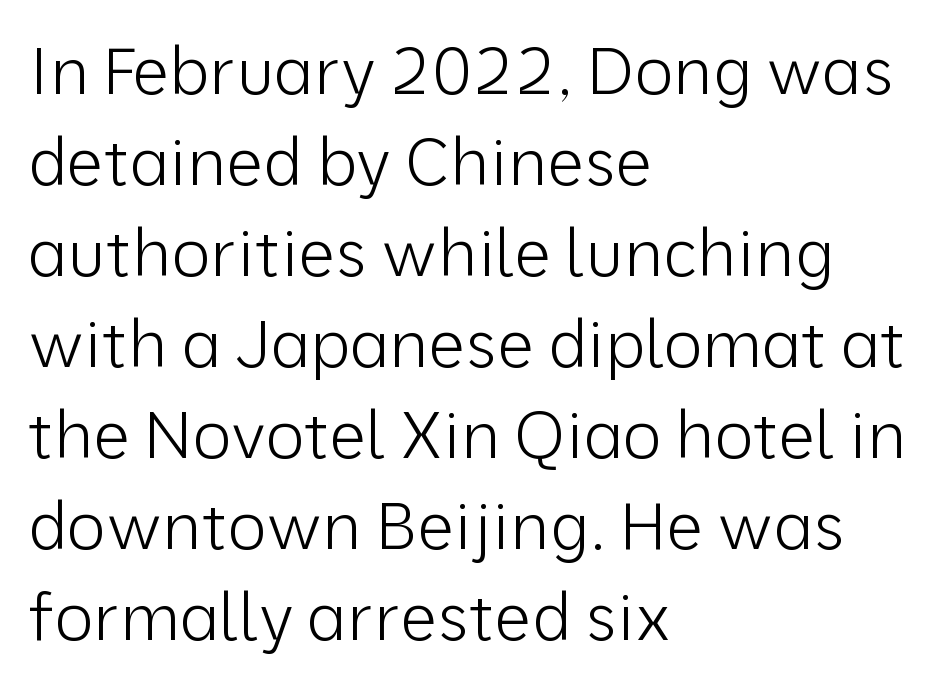
The typography opts for an upright posture over an oblique one. The designer went with a sans here, leaving each stem footless. A bare baseline throughout the passage. The passage shown stacks its lines at a standard gap. A light-to-regular cut is what we see here.
